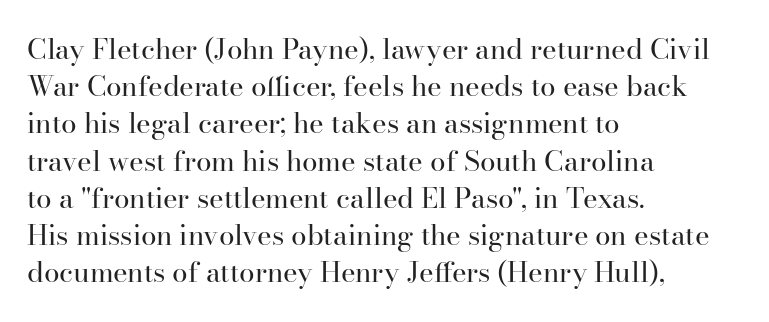
The image shows 28 px regular-weight serif type, upright; set left-aligned, normal line spacing (1.33x), normal letter spacing, not underlined; high stroke contrast and a small x-height.
